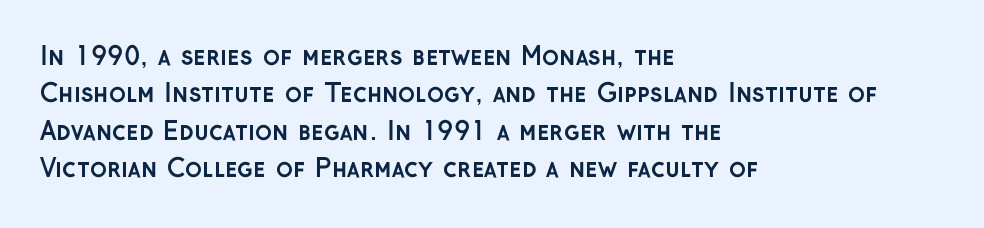
Q: Is the text bold? A: Yes.
Q: Is the text italic (slanted)? A: No, it is upright.
Q: Is the text underlined? A: No.
Q: How is the paragraph aligned? A: Left-aligned.
Q: Is the spacing between letters normal or unusually wide? A: Normal.
Q: Is the spacing between lines tight, normal or loose? A: Normal.
